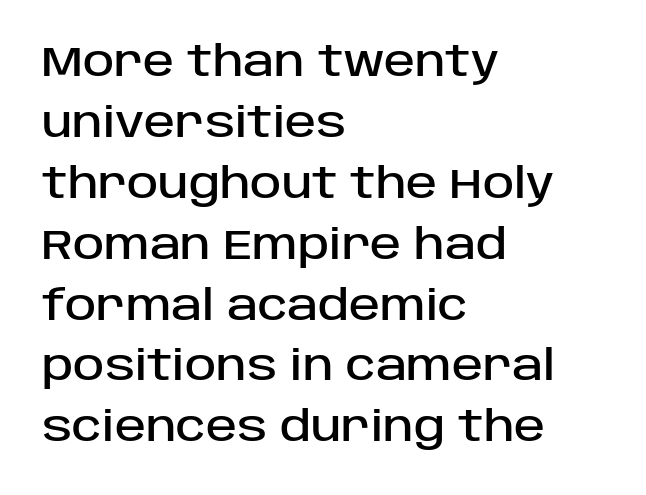
The image shows 42 px sans-serif type, upright; set left-aligned, normal line spacing (1.45x), normal letter spacing, not underlined; low stroke contrast and a large x-height.
